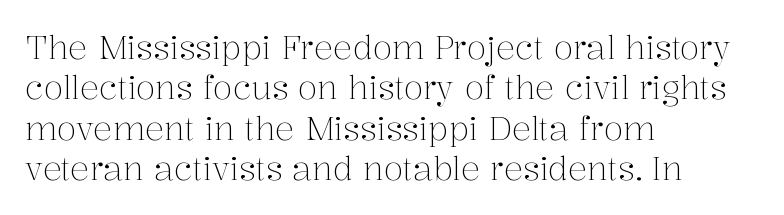
Q: Is the text bold? A: No.
Q: Is the text italic (slanted)? A: No, it is upright.
Q: Is the typeface a serif or a sans-serif typeface? A: Serif.
Q: Is the text underlined? A: No.
Q: How is the paragraph aligned? A: Left-aligned.
Q: Is the spacing between letters normal or unusually wide? A: Normal.
Q: Is the spacing between lines tight, normal or loose? A: Normal.
Q: Width (condensed, normal, or wide)? A: Normal.
Q: Stroke contrast? A: Medium.
Q: x-height? A: Medium.
Q: Monospaced? A: No.
